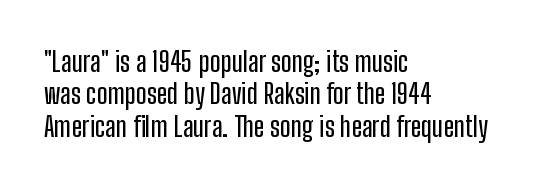
Q: Is the text italic (slanted)? A: No, it is upright.
Q: Is the typeface a serif or a sans-serif typeface? A: Sans-serif.
Q: Is the text underlined? A: No.
Q: How is the paragraph aligned? A: Left-aligned.
Q: Is the spacing between letters normal or unusually wide? A: Normal.
Q: Width (condensed, normal, or wide)? A: Condensed.
Q: Stroke contrast? A: Low.
Q: x-height? A: Medium.
Q: Monospaced? A: No.
